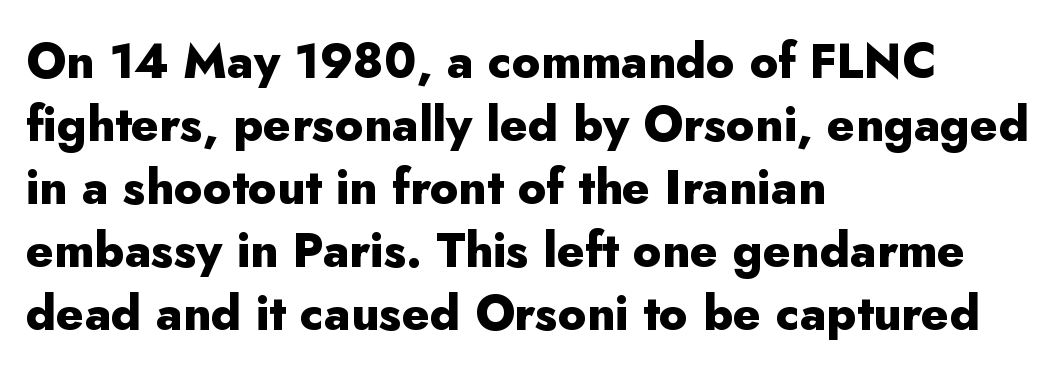
The image shows 48 px heavy sans-serif type, upright; set left-aligned, normal line spacing (1.31x), normal letter spacing, not underlined; low stroke contrast and a small x-height.
